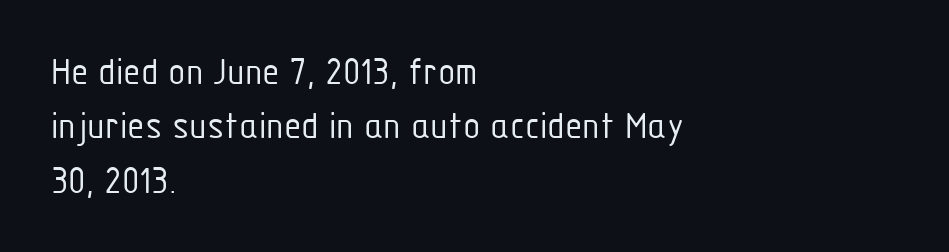
{"serif": "no", "italic": "no", "bold": "no", "weight": "light", "width": "condensed", "stroke_contrast": "low", "x_height": "medium", "monospaced": "no", "underline": "no", "align": "left", "line_spacing": "normal", "line_spacing_ratio": 1.36, "letter_spacing": "normal", "letter_spacing_em": 0.0, "glyph_px": 40}
